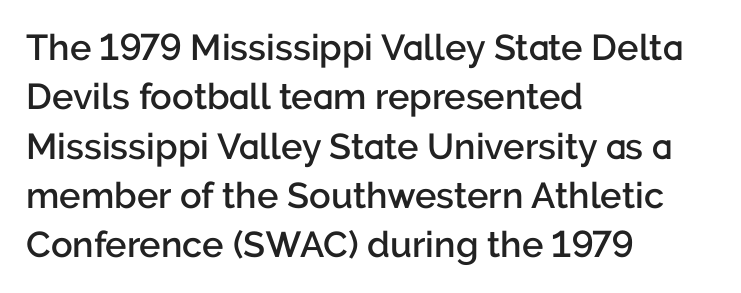
The vertical gap from one line to the next is medium. Is the type bold? Partly — it's a semibold, heavier than regular but not fully bold. Line starts are locked; line ends wander. Each letter keeps its own natural width here, so spacing adapts to shape.
